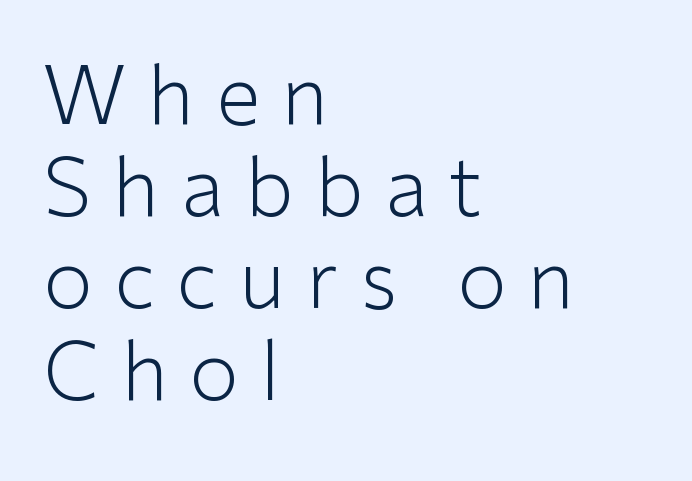
The image shows 80 px light sans-serif type, upright; set left-aligned, tight line spacing (1.15x), unusually wide letter spacing (+0.27 em), not underlined; low stroke contrast and a medium x-height.
